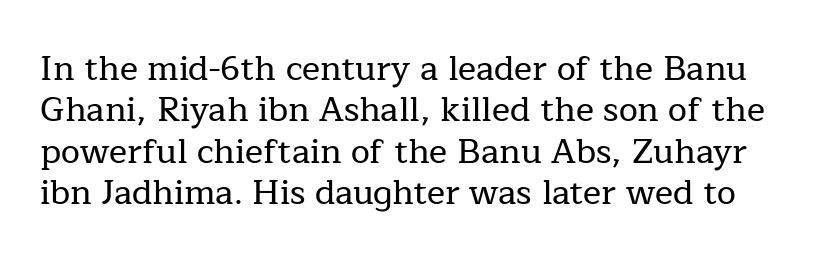
Q: Is the text italic (slanted)? A: No, it is upright.
Q: Is the typeface a serif or a sans-serif typeface? A: Serif.
Q: Is the text underlined? A: No.
Q: Is the spacing between letters normal or unusually wide? A: Normal.
Q: Width (condensed, normal, or wide)? A: Normal.
Q: Stroke contrast? A: Low.
Q: x-height? A: Medium.
Q: Monospaced? A: No.
